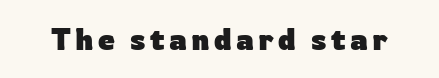
Q: Is the text bold? A: Yes.
Q: Is the text italic (slanted)? A: No, it is upright.
Q: Is the typeface a serif or a sans-serif typeface? A: Sans-serif.
Q: Is the text underlined? A: No.
Q: Width (condensed, normal, or wide)? A: Normal.
Q: Stroke contrast? A: Low.
Q: x-height? A: Medium.
Q: Monospaced? A: No.
